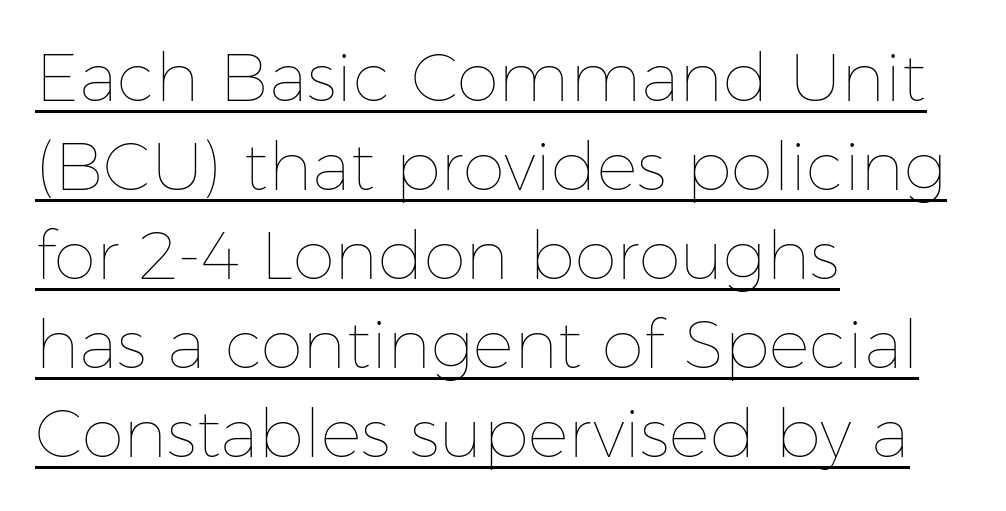
The image shows 68 px thin type, upright; set left-aligned, normal line spacing (1.31x), normal letter spacing, underlined; low stroke contrast and a medium x-height.
